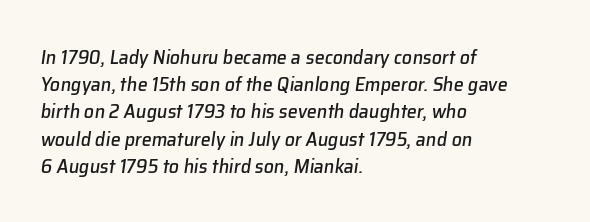
The image shows 20 px text type, italic (leaning right); set left-aligned, normal line spacing (1.36x), normal letter spacing, not underlined.
